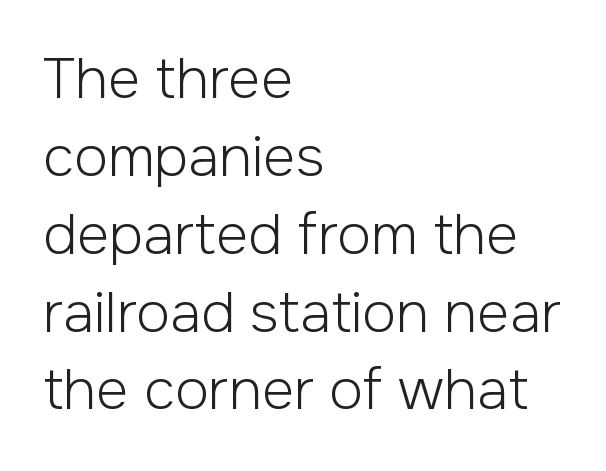
{"serif": "no", "italic": "no", "bold": "no", "weight": "light", "width": "normal", "stroke_contrast": "low", "x_height": "medium", "monospaced": "no", "underline": "no", "align": "left", "line_spacing": "normal", "line_spacing_ratio": 1.39, "letter_spacing": "normal", "letter_spacing_em": 0.0, "glyph_px": 56}
